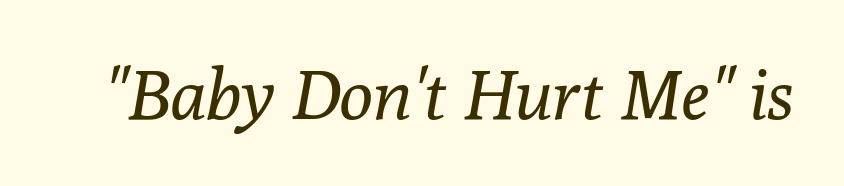
{"serif": "yes", "italic": "yes", "lean": "right", "slant_degrees": 10, "bold": "no", "weight": "regular", "width": "normal", "stroke_contrast": "low", "x_height": "medium", "monospaced": "no", "underline": "no", "letter_spacing": "normal", "letter_spacing_em": 0.0, "glyph_px": 70}
